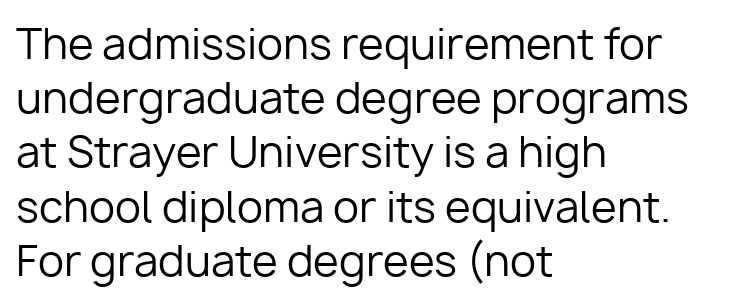
{"serif": "no", "italic": "no", "bold": "no", "weight": "regular", "width": "normal", "stroke_contrast": "low", "x_height": "medium", "monospaced": "no", "underline": "no", "align": "left", "line_spacing": "normal", "line_spacing_ratio": 1.29, "letter_spacing": "normal", "letter_spacing_em": 0.0, "glyph_px": 42}
